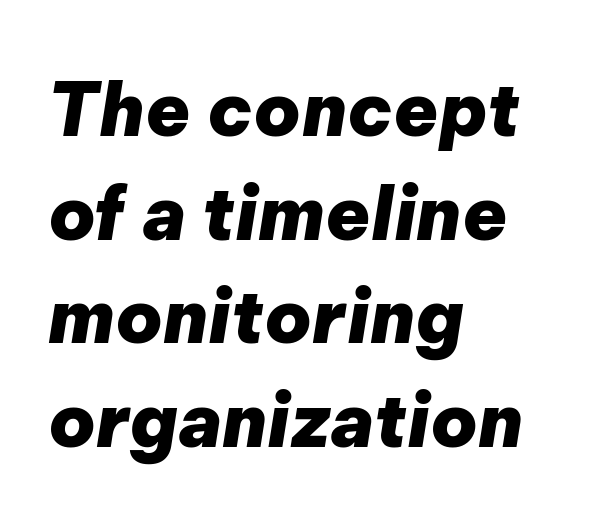
The image shows 73 px heavy type, italic (leaning right); set left-aligned, normal line spacing (1.42x), normal letter spacing, not underlined; low stroke contrast and a medium x-height.
